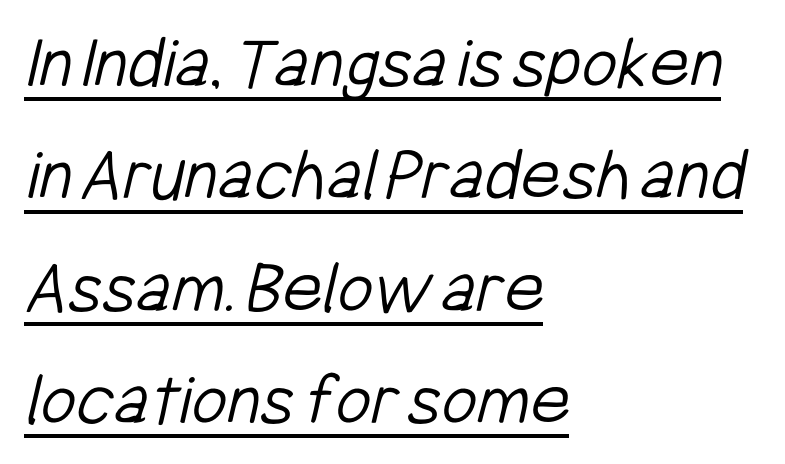
Q: Is the text bold? A: No.
Q: Is the typeface a serif or a sans-serif typeface? A: Sans-serif.
Q: Is the text underlined? A: Yes.
Q: How is the paragraph aligned? A: Left-aligned.
Q: Is the spacing between letters normal or unusually wide? A: Normal.
Q: Is the spacing between lines tight, normal or loose? A: Normal.
Q: Width (condensed, normal, or wide)? A: Condensed.
Q: Stroke contrast? A: Low.
Q: x-height? A: Medium.
Q: Monospaced? A: No.
